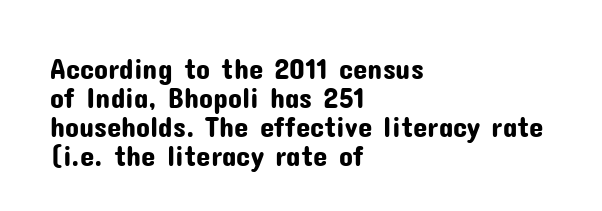
The gaps between neighbouring characters are ordinary and unremarkable. Is there much room between lines? No — they nearly touch. It's the straight-up-and-down kind of type. Horizontal alignment here is leftward, the default for most running prose. Check under the words: just untouched page.
